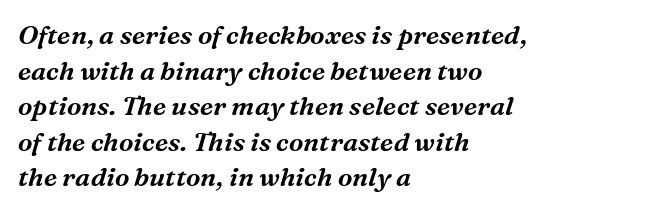
The image shows 26 px text type, italic (leaning right); set left-aligned, normal line spacing (1.37x), normal letter spacing, not underlined.
